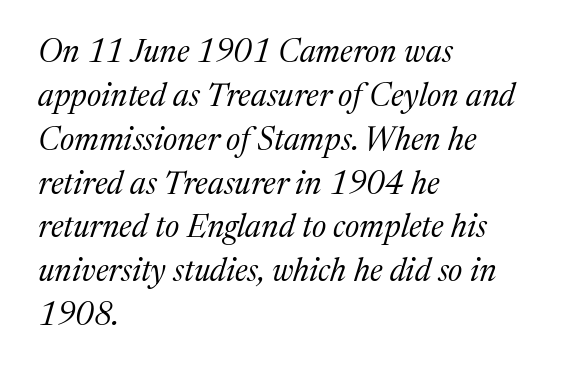
{"serif": "yes", "italic": "yes", "lean": "right", "slant_degrees": 17, "bold": "no", "weight": "regular", "width": "normal", "stroke_contrast": "medium", "x_height": "medium", "monospaced": "no", "underline": "no", "align": "left", "line_spacing": "normal", "line_spacing_ratio": 1.37, "letter_spacing": "normal", "letter_spacing_em": 0.0, "glyph_px": 32}
